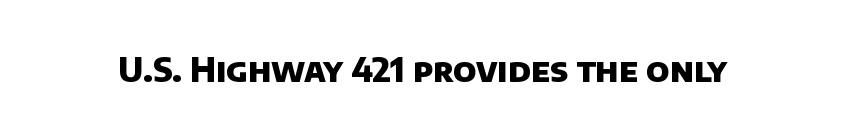
{"serif": "no", "bold": "yes", "weight": "heavy", "width": "normal", "stroke_contrast": "low", "x_height": "large", "monospaced": "no", "underline": "no", "letter_spacing": "normal", "letter_spacing_em": 0.0, "glyph_px": 33}
